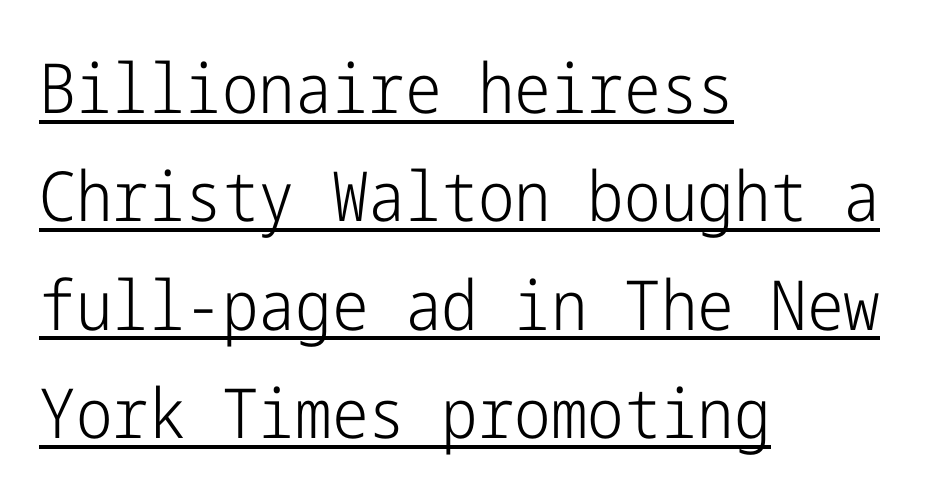
{"serif": "no", "italic": "no", "bold": "no", "weight": "light", "width": "condensed", "stroke_contrast": "low", "x_height": "medium", "underline": "yes", "align": "left", "line_spacing": "normal", "line_spacing_ratio": 1.57, "letter_spacing": "normal", "letter_spacing_em": 0.0, "glyph_px": 69}
